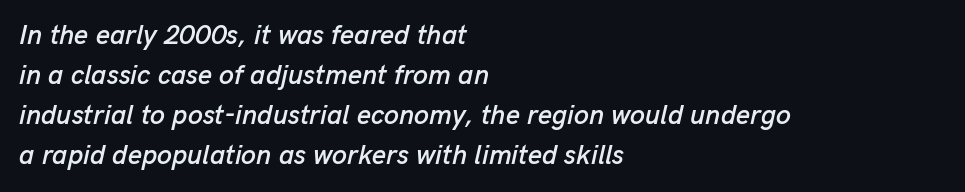
{"italic": "yes", "lean": "right", "slant_degrees": 13, "underline": "no", "align": "left", "line_spacing": "normal", "line_spacing_ratio": 1.48, "letter_spacing": "normal", "letter_spacing_em": 0.0, "glyph_px": 27}
